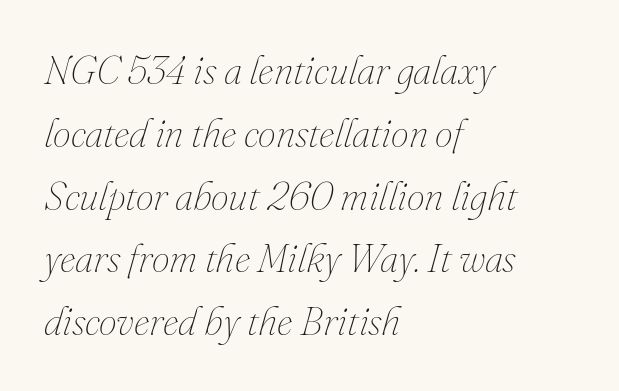
The image shows 40 px thin type, italic (leaning right); set left-aligned, normal line spacing (1.57x), normal letter spacing, not underlined; medium stroke contrast and a small x-height.
